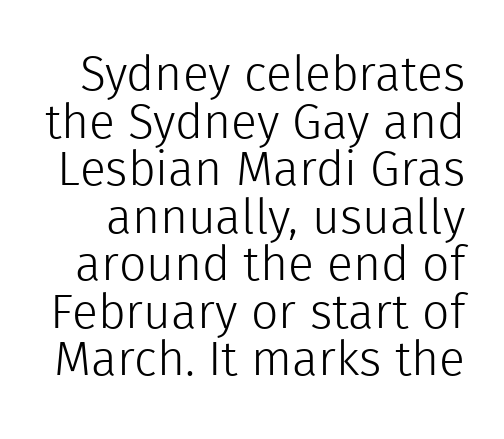
The image shows 48 px light sans-serif type, upright; set tight line spacing (0.99x), normal letter spacing, not underlined; a medium x-height.
